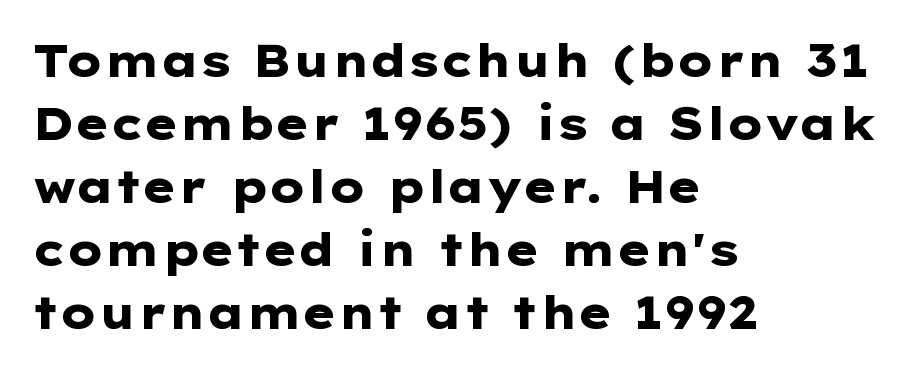
Q: Is the text bold? A: Yes.
Q: Is the text italic (slanted)? A: No, it is upright.
Q: Is the typeface a serif or a sans-serif typeface? A: Sans-serif.
Q: Is the text underlined? A: No.
Q: How is the paragraph aligned? A: Left-aligned.
Q: Is the spacing between letters normal or unusually wide? A: Normal.
Q: Is the spacing between lines tight, normal or loose? A: Normal.
Q: Width (condensed, normal, or wide)? A: Wide.
Q: Stroke contrast? A: Low.
Q: x-height? A: Medium.
Q: Monospaced? A: No.
